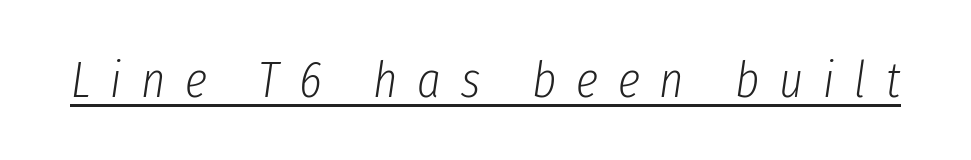
Q: Is the text bold? A: No.
Q: Is the text italic (slanted)? A: Yes, it leans right by about 8 degrees.
Q: Is the text underlined? A: Yes.
Q: Is the spacing between letters normal or unusually wide? A: Unusually wide.
Q: Width (condensed, normal, or wide)? A: Condensed.
Q: Stroke contrast? A: Low.
Q: x-height? A: Medium.
Q: Monospaced? A: No.
